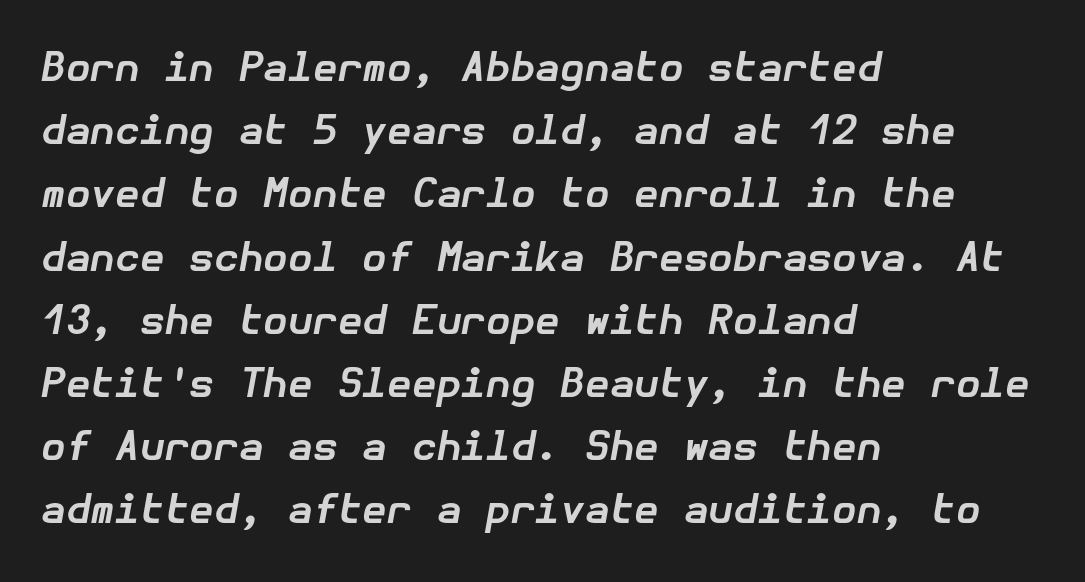
{"italic": "yes", "lean": "right", "slant_degrees": 10, "bold": "yes", "weight": "bold", "width": "normal", "stroke_contrast": "low", "x_height": "medium", "underline": "no", "align": "left", "line_spacing": "normal", "line_spacing_ratio": 1.58, "letter_spacing": "normal", "letter_spacing_em": 0.0, "glyph_px": 40}
